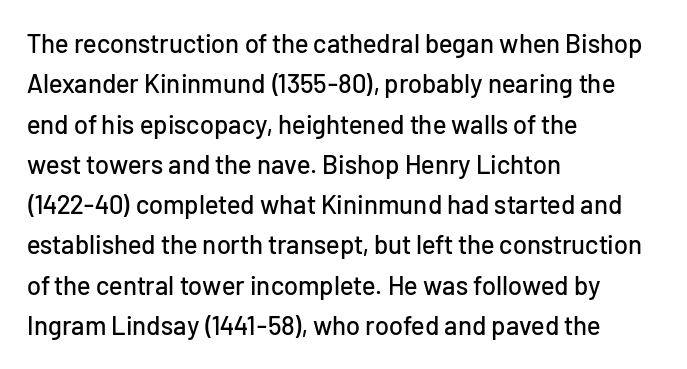
This rendering uses left alignment, leaving the right contour irregular. The vertical gap from one line to the next is medium. The space beneath each line is pristine and unruled. Does extra space separate the letters? No, they use regular spacing. Every character sits straight up, as roman type does.
